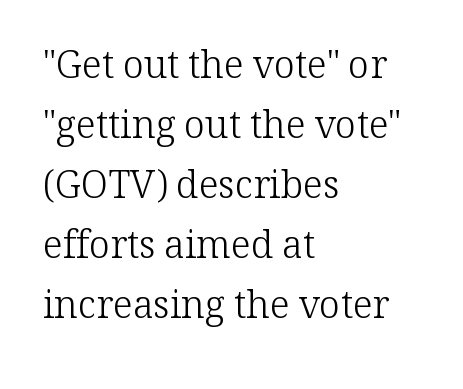
Q: Is the text bold? A: No.
Q: Is the text italic (slanted)? A: No, it is upright.
Q: Is the typeface a serif or a sans-serif typeface? A: Serif.
Q: Is the text underlined? A: No.
Q: How is the paragraph aligned? A: Left-aligned.
Q: Is the spacing between letters normal or unusually wide? A: Normal.
Q: Is the spacing between lines tight, normal or loose? A: Normal.
Q: Width (condensed, normal, or wide)? A: Normal.
Q: Stroke contrast? A: Low.
Q: x-height? A: Medium.
Q: Monospaced? A: No.
